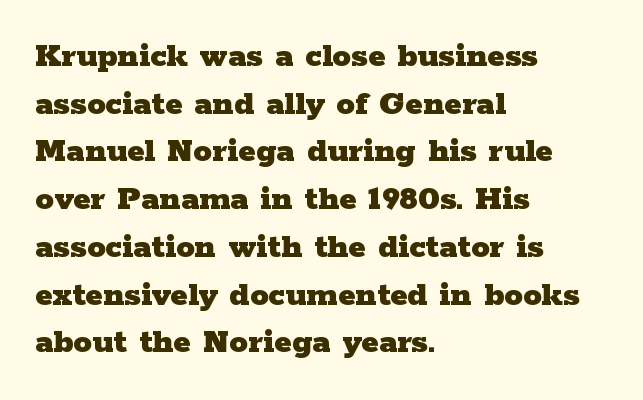
Q: Is the text bold? A: Yes.
Q: Is the text italic (slanted)? A: No, it is upright.
Q: Is the typeface a serif or a sans-serif typeface? A: Serif.
Q: Is the text underlined? A: No.
Q: How is the paragraph aligned? A: Left-aligned.
Q: Is the spacing between letters normal or unusually wide? A: Normal.
Q: Is the spacing between lines tight, normal or loose? A: Normal.
Q: Width (condensed, normal, or wide)? A: Wide.
Q: Stroke contrast? A: Low.
Q: x-height? A: Medium.
Q: Monospaced? A: No.
